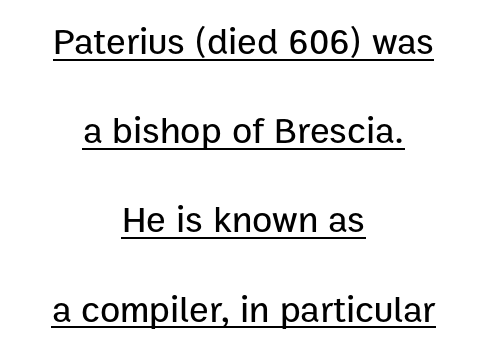
The image shows 37 px sans-serif type, upright; set centered, loose line spacing (2.41x), normal letter spacing, underlined; low stroke contrast and a medium x-height.
